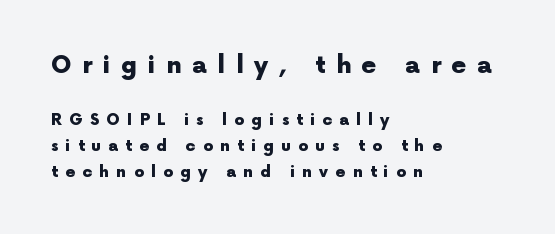
The image shows 24 px bold type, upright; set left-aligned, normal line spacing (1.64x), unusually wide letter spacing (+0.44 em), not underlined; the first (top) block is 1.5x larger.
